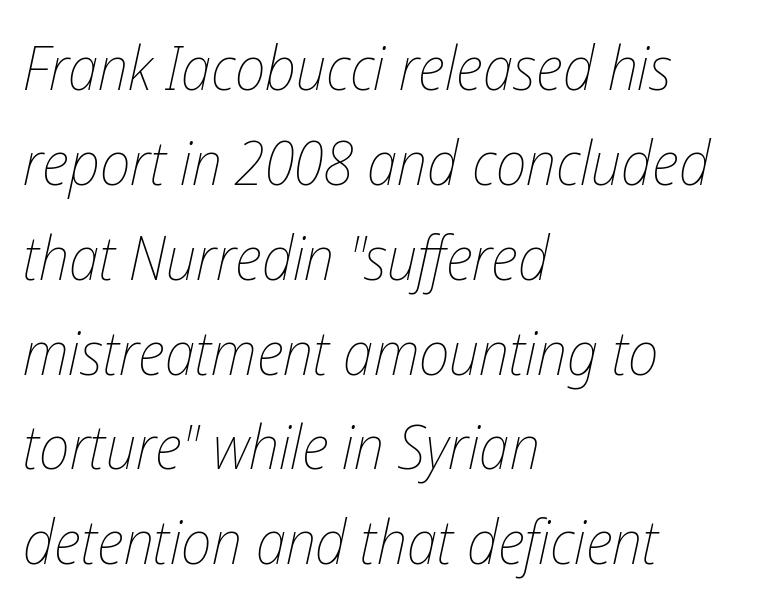
Short and long lines alike share a common starting point at left. Counters stay open thanks to moderate or lighter strokes. These lines sit exactly where default settings would place them. Characters are canted at an angle relative to the baseline's perpendicular.
